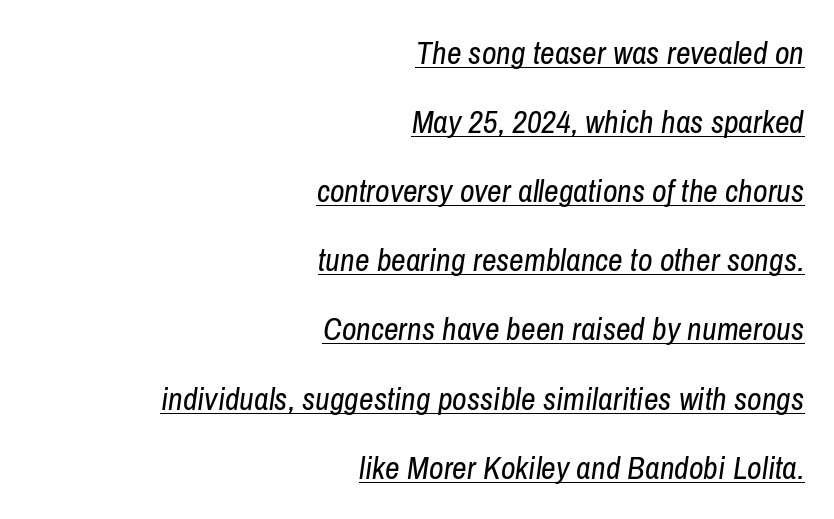
Q: Is the text bold? A: No.
Q: Is the text italic (slanted)? A: Yes, it leans right by about 8 degrees.
Q: Is the text underlined? A: Yes.
Q: How is the paragraph aligned? A: Right-aligned.
Q: Is the spacing between letters normal or unusually wide? A: Normal.
Q: Is the spacing between lines tight, normal or loose? A: Loose.
Q: Width (condensed, normal, or wide)? A: Condensed.
Q: Stroke contrast? A: Low.
Q: x-height? A: Medium.
Q: Monospaced? A: No.
